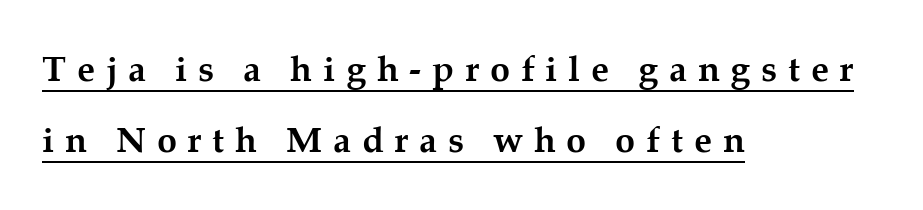
Q: Is the text bold? A: Yes.
Q: Is the text italic (slanted)? A: No, it is upright.
Q: Is the typeface a serif or a sans-serif typeface? A: Serif.
Q: Is the text underlined? A: Yes.
Q: How is the paragraph aligned? A: Left-aligned.
Q: Is the spacing between letters normal or unusually wide? A: Unusually wide.
Q: Is the spacing between lines tight, normal or loose? A: Loose.
Q: Width (condensed, normal, or wide)? A: Normal.
Q: Stroke contrast? A: Medium.
Q: x-height? A: Medium.
Q: Monospaced? A: No.
